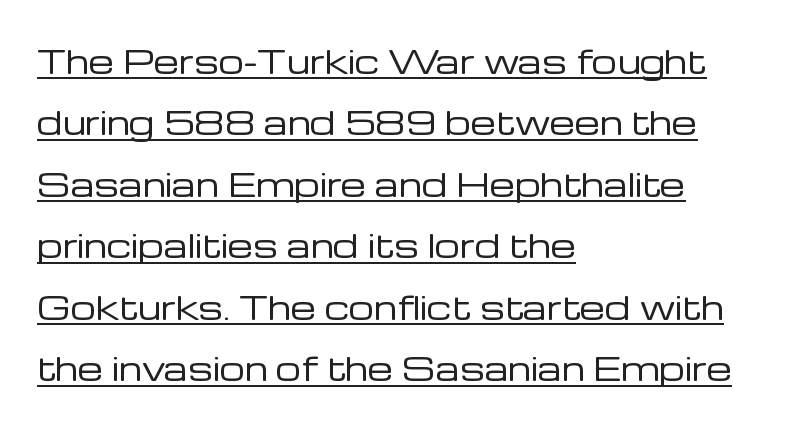
Letterform terminals end flat and unadorned throughout the passage. One-word summary of the alignment: left. Glyph-to-glyph distance matches everyday printed text. The space between consecutive lines is lavish. The typeface has the unassuming heft of standard copy or less.
